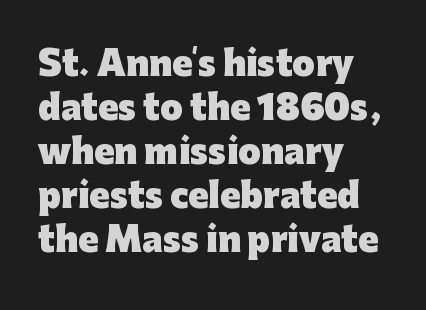
Standard letterfit; no display-style spreading of the glyphs. Notice how the passage keeps a crisp vertical edge on the left only. The passage shown is typed in a proportional face where columns would drift. The strokes are fattened all the way to bold. Nope, no serifs anywhere on these letters.
